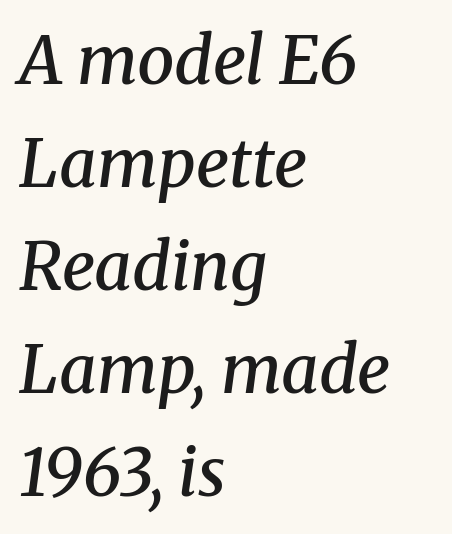
Q: Is the text bold? A: Semi-bold.
Q: Is the text italic (slanted)? A: Yes, it leans right by about 8 degrees.
Q: Is the typeface a serif or a sans-serif typeface? A: Serif.
Q: Is the text underlined? A: No.
Q: How is the paragraph aligned? A: Left-aligned.
Q: Is the spacing between letters normal or unusually wide? A: Normal.
Q: Is the spacing between lines tight, normal or loose? A: Normal.
Q: Width (condensed, normal, or wide)? A: Normal.
Q: Stroke contrast? A: Medium.
Q: x-height? A: Medium.
Q: Monospaced? A: No.
